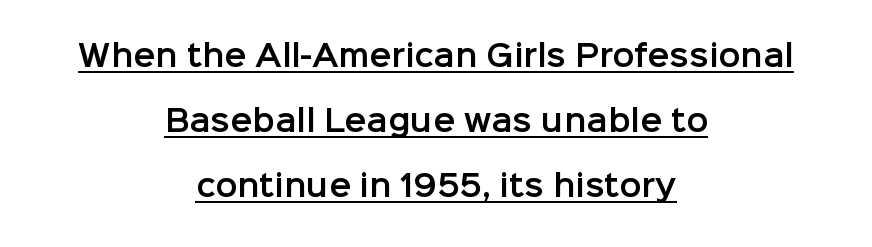
{"serif": "no", "italic": "no", "width": "normal", "stroke_contrast": "low", "x_height": "medium", "monospaced": "no", "underline": "yes", "align": "center", "line_spacing": "loose", "line_spacing_ratio": 2.25, "letter_spacing": "normal", "letter_spacing_em": 0.0, "glyph_px": 29}
